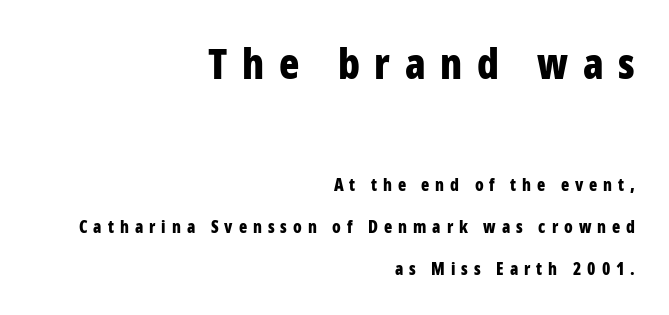
The image shows 42 px bold, condensed sans-serif type, upright; set right-aligned, loose line spacing (2.48x), unusually wide letter spacing (+0.35 em), not underlined; the first (top) block is 2.47x larger; low stroke contrast and a medium x-height.
